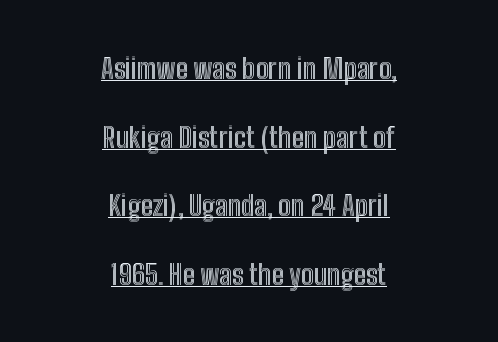
Varying glyph widths throughout — classic text-font behaviour. Every row of glyphs is offset so its center matches the block's center. Caption: lettering with a line underneath. Each word holds together tightly as a unit, with standard inter-letter gaps. Summary of vertical rhythm: relaxed, with wide interline spacing. Rendered with straight, roman letterforms.
